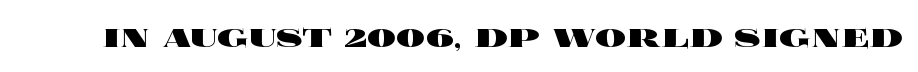
{"italic": "no", "bold": "yes", "weight": "heavy", "width": "wide", "x_height": "large", "monospaced": "no", "underline": "no", "letter_spacing": "normal", "letter_spacing_em": 0.0, "glyph_px": 39}
